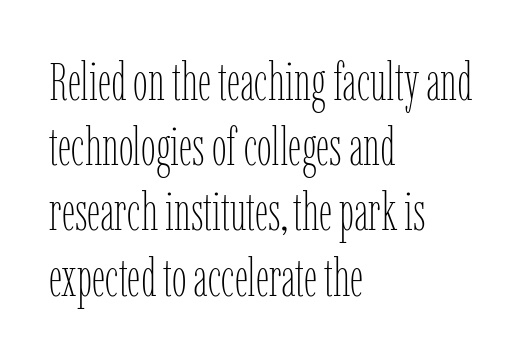
Q: Is the text bold? A: No.
Q: Is the text italic (slanted)? A: No, it is upright.
Q: Is the text underlined? A: No.
Q: How is the paragraph aligned? A: Left-aligned.
Q: Is the spacing between letters normal or unusually wide? A: Normal.
Q: Width (condensed, normal, or wide)? A: Condensed.
Q: Stroke contrast? A: Low.
Q: x-height? A: Medium.
Q: Monospaced? A: No.
